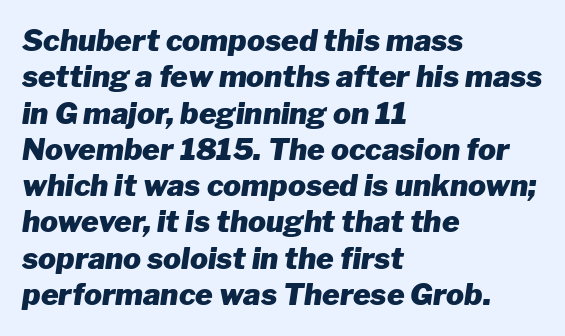
The image shows 30 px heavy type, italic (leaning right); set left-aligned, line spacing 1.21x, normal letter spacing, not underlined; low stroke contrast and a medium x-height.
